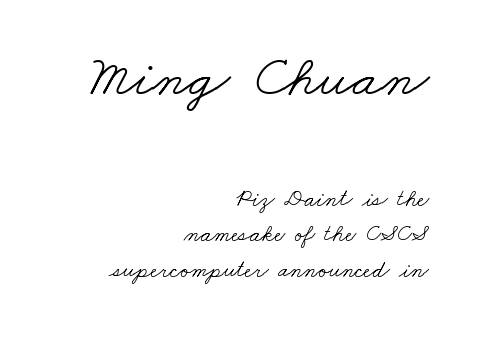
The image shows 59 px light, wide serif type; set right-aligned, normal line spacing (1.48x), normal letter spacing, not underlined; the first (top) block is 2.46x larger; low stroke contrast and a small x-height.
